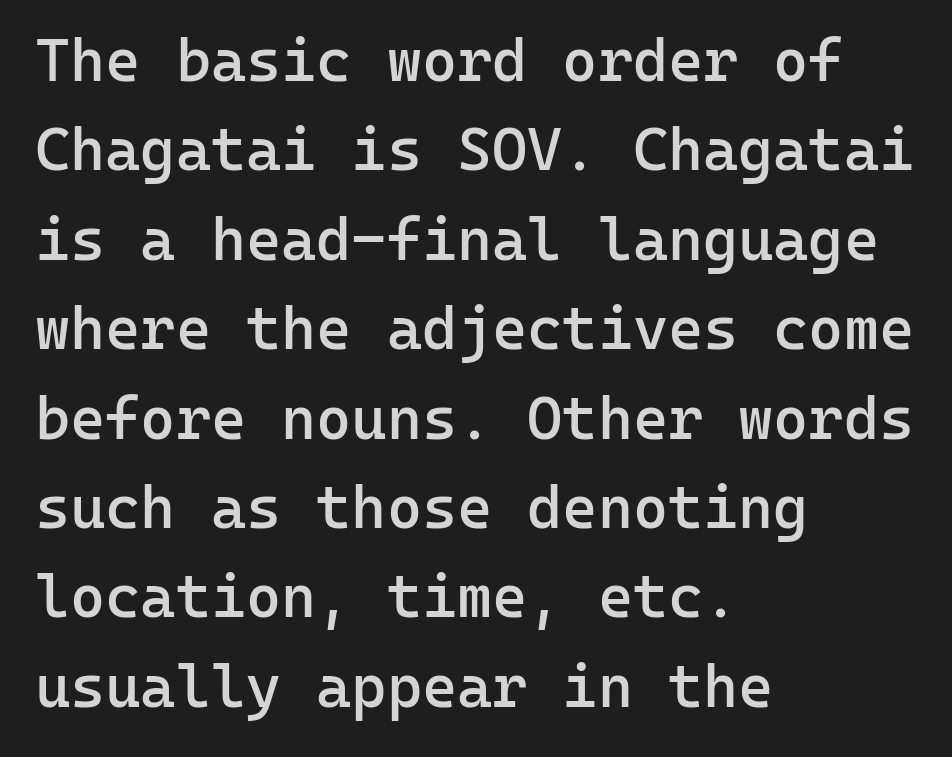
Each line starts at the same left margin while the right side varies. The axis of the letterforms is exactly vertical. The horizontal fit of the characters is conventional and even. The baseline area is clear. The letters carry no serifs — their stems end cleanly without finishing strokes. The characters look somewhat weighty, a semibold short of true bold.
